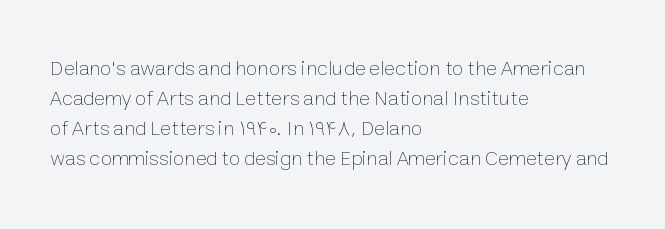
The image shows 21 px text type, upright; set left-aligned, normal line spacing (1.43x), normal letter spacing, not underlined.
